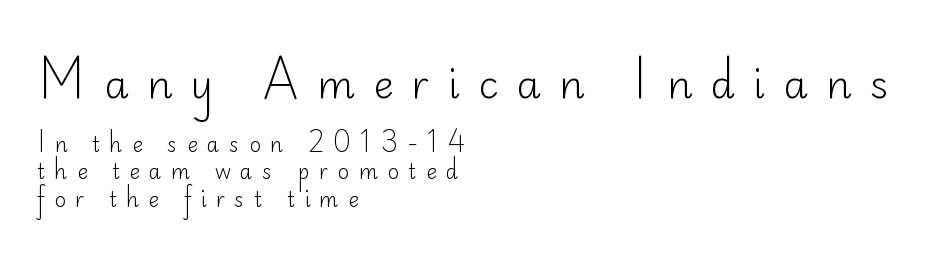
Characters remain perfectly vertical along every line. Words appear elongated and porous because spacing is wide. Proportional: the letters do not fall into vertical columns. These glyphs show unthickened strokes, regular width or finer.
